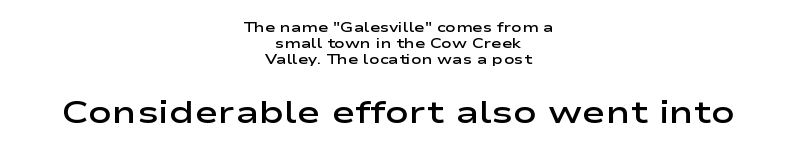
{"serif": "no", "italic": "no", "bold": "semi", "weight": "semibold", "width": "wide", "stroke_contrast": "low", "x_height": "medium", "monospaced": "no", "underline": "no", "align": "center", "line_spacing": "tight", "line_spacing_ratio": 1.14, "letter_spacing": "normal", "letter_spacing_em": 0.0, "larger_block": "second", "size_ratio": 2.29, "glyph_px": 32}
